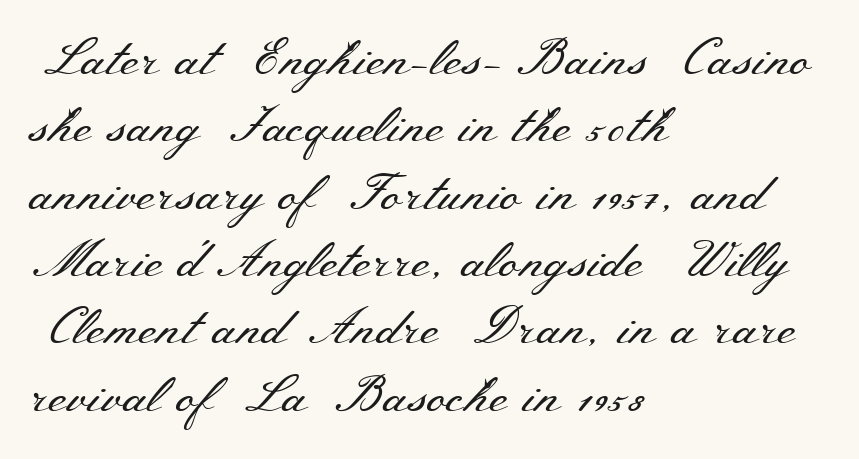
Q: Is the text bold? A: No.
Q: Is the text italic (slanted)? A: Yes.
Q: Is the typeface a serif or a sans-serif typeface? A: Serif.
Q: Is the text underlined? A: No.
Q: How is the paragraph aligned? A: Left-aligned.
Q: Is the spacing between letters normal or unusually wide? A: Normal.
Q: Is the spacing between lines tight, normal or loose? A: Normal.
Q: Width (condensed, normal, or wide)? A: Wide.
Q: Stroke contrast? A: Medium.
Q: x-height? A: Small.
Q: Monospaced? A: No.
